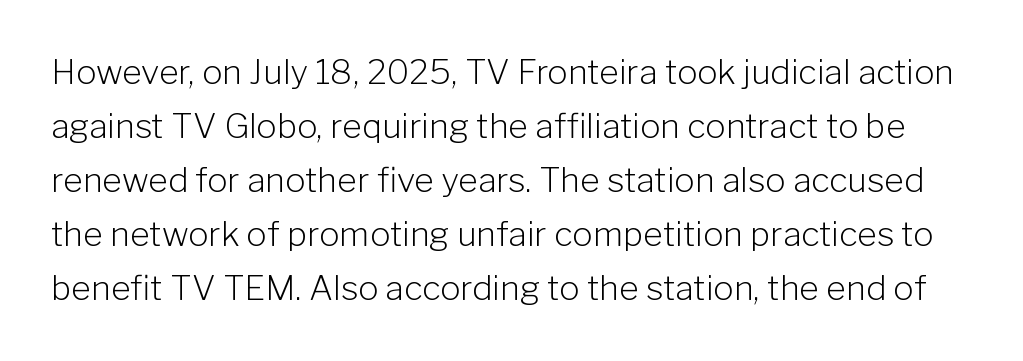
Q: Is the text bold? A: No.
Q: Is the text italic (slanted)? A: No, it is upright.
Q: Is the typeface a serif or a sans-serif typeface? A: Sans-serif.
Q: Is the text underlined? A: No.
Q: Is the spacing between letters normal or unusually wide? A: Normal.
Q: Is the spacing between lines tight, normal or loose? A: Normal.
Q: Width (condensed, normal, or wide)? A: Normal.
Q: Stroke contrast? A: Low.
Q: x-height? A: Medium.
Q: Monospaced? A: No.
